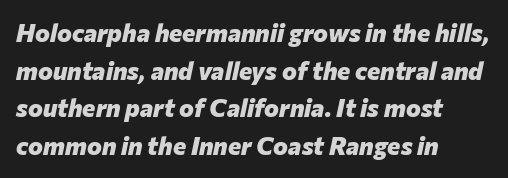
The image shows 25 px bold type, italic (leaning right); set left-aligned, normal line spacing (1.51x), normal letter spacing, not underlined.
